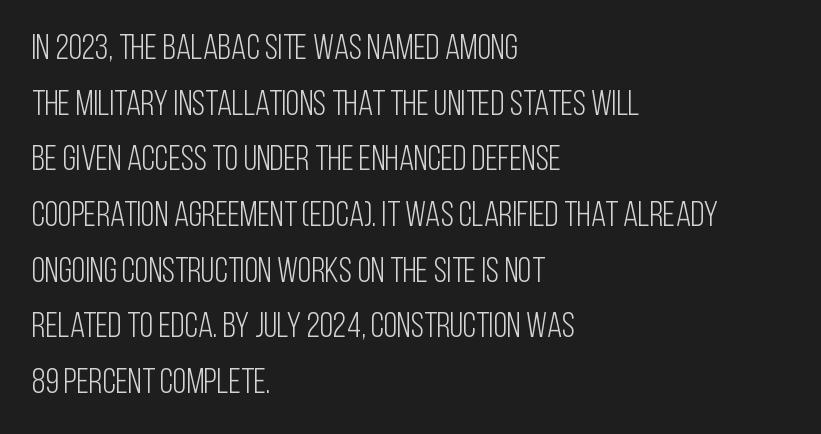
{"serif": "no", "italic": "no", "bold": "no", "weight": "light", "width": "condensed", "stroke_contrast": "low", "x_height": "large", "monospaced": "no", "underline": "no", "align": "left", "line_spacing": "normal", "line_spacing_ratio": 1.59, "letter_spacing": "normal", "letter_spacing_em": 0.0, "glyph_px": 35}
